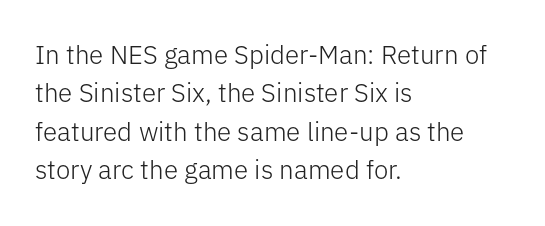
Q: Is the text bold? A: No.
Q: Is the text italic (slanted)? A: No, it is upright.
Q: Is the text underlined? A: No.
Q: How is the paragraph aligned? A: Left-aligned.
Q: Is the spacing between letters normal or unusually wide? A: Normal.
Q: Is the spacing between lines tight, normal or loose? A: Normal.
